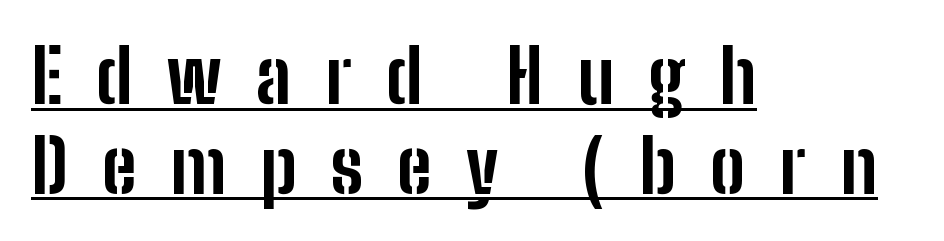
The image shows 74 px bold, condensed sans-serif type, upright; set left-aligned, line spacing 1.21x, unusually wide letter spacing (+0.46 em), underlined; low stroke contrast and a medium x-height.
